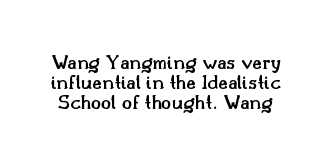
Q: Is the text bold? A: Semi-bold.
Q: Is the text italic (slanted)? A: No, it is upright.
Q: Is the text underlined? A: No.
Q: Is the spacing between letters normal or unusually wide? A: Normal.
Q: Is the spacing between lines tight, normal or loose? A: Tight.
